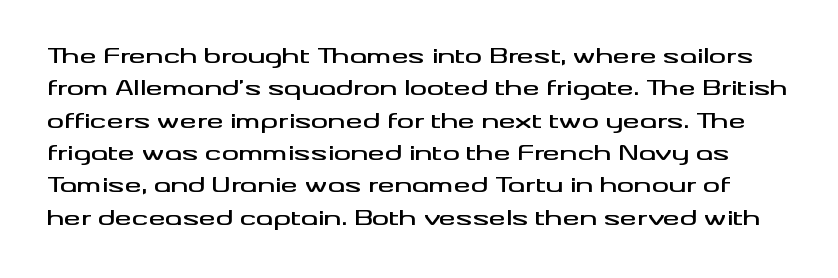
The image shows 21 px text type, upright; set normal line spacing (1.54x), normal letter spacing, not underlined.
